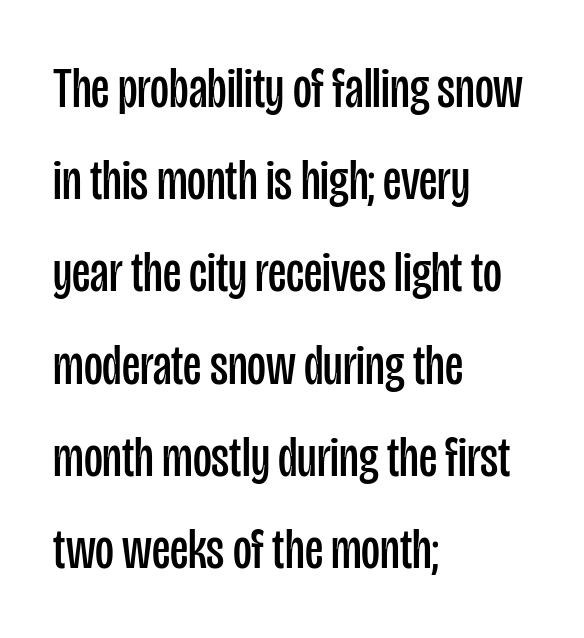
The image shows 58 px regular-weight, condensed sans-serif type, upright; set left-aligned, normal line spacing (1.59x), normal letter spacing, not underlined; low stroke contrast and a large x-height.
